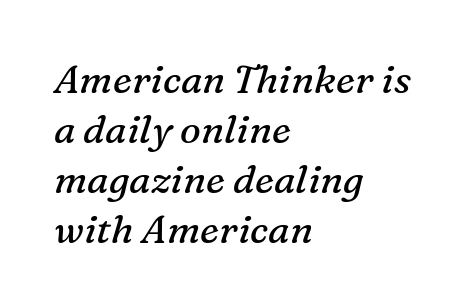
Q: Is the text bold? A: No.
Q: Is the text italic (slanted)? A: Yes, it leans right by about 16 degrees.
Q: Is the typeface a serif or a sans-serif typeface? A: Serif.
Q: Is the text underlined? A: No.
Q: How is the paragraph aligned? A: Left-aligned.
Q: Is the spacing between letters normal or unusually wide? A: Normal.
Q: Is the spacing between lines tight, normal or loose? A: Normal.
Q: Width (condensed, normal, or wide)? A: Normal.
Q: Stroke contrast? A: Medium.
Q: x-height? A: Medium.
Q: Monospaced? A: No.
